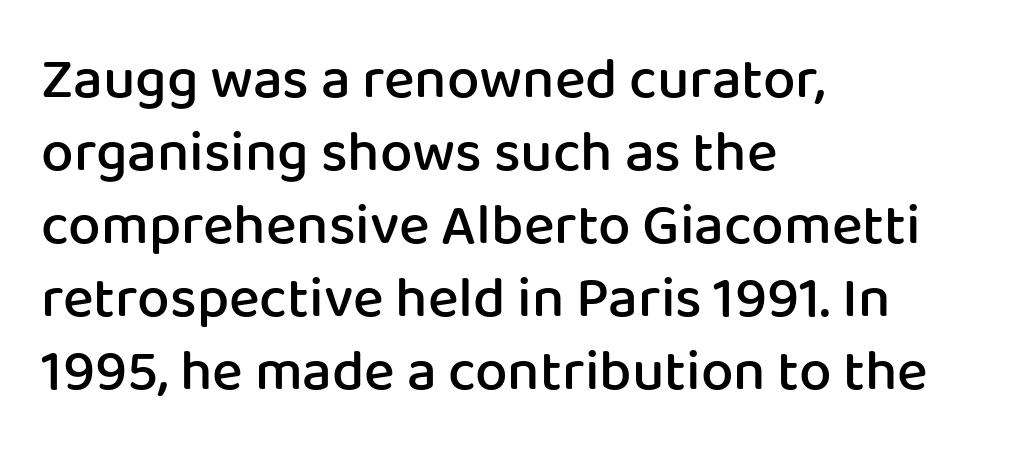
Spacing verdict: proportional, widths tailored to each character. Regular leading. Nobody drew a line under any word here. Emphasis by weight is partial: semibold. The passage is arranged the way most books set body copy — flush left.
